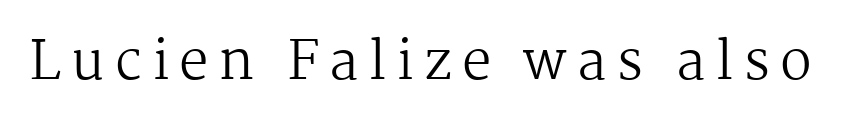
Q: Is the text bold? A: No.
Q: Is the text italic (slanted)? A: No, it is upright.
Q: Is the typeface a serif or a sans-serif typeface? A: Serif.
Q: Is the text underlined? A: No.
Q: Width (condensed, normal, or wide)? A: Normal.
Q: Stroke contrast? A: Medium.
Q: x-height? A: Medium.
Q: Monospaced? A: No.
